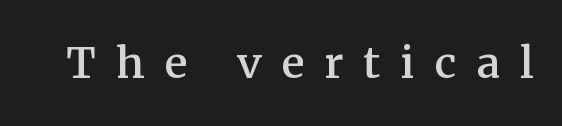
In terms of letterform style, serifs are clearly present. The lettering holds an erect, upright posture throughout. Think of a printed novel: that variable character pitch is what you see here. The strip under each line holds only bare page. Look at the tracking — it's clearly loosened, letters drifting apart.
